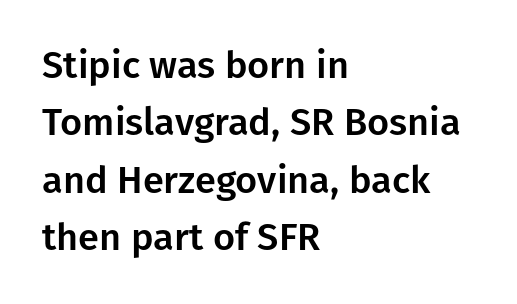
The designer went with a sans here, leaving each stem footless. If you drew a line through each stem, it would be perfectly vertical. Does extra space separate the letters? No, they use regular spacing. Leftover space on each line is placed entirely after the last word. The block of text has a typical density, with ordinary space between rows.
